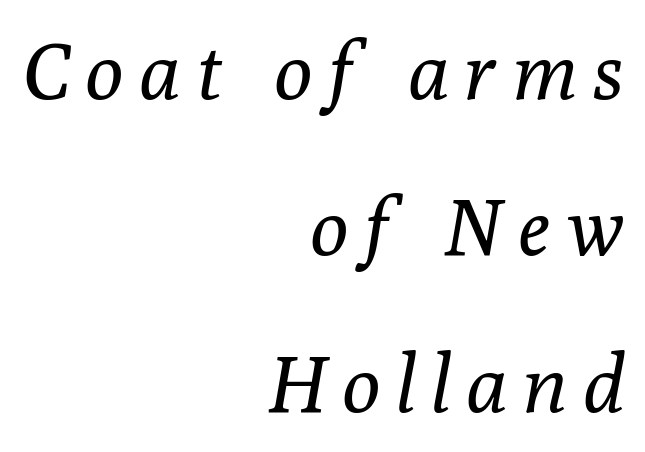
Q: Is the text bold? A: No.
Q: Is the text italic (slanted)? A: Yes, it leans right by about 10 degrees.
Q: Is the typeface a serif or a sans-serif typeface? A: Serif.
Q: Is the text underlined? A: No.
Q: How is the paragraph aligned? A: Right-aligned.
Q: Is the spacing between letters normal or unusually wide? A: Unusually wide.
Q: Is the spacing between lines tight, normal or loose? A: Loose.
Q: Width (condensed, normal, or wide)? A: Normal.
Q: Stroke contrast? A: Low.
Q: x-height? A: Medium.
Q: Monospaced? A: No.
